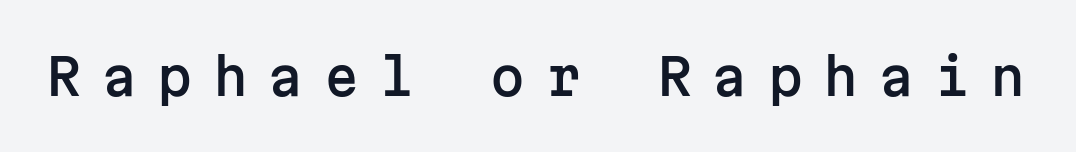
The image shows 50 px sans-serif type, upright, monospaced; set unusually wide letter spacing (+0.41 em), not underlined; low stroke contrast and a medium x-height.
